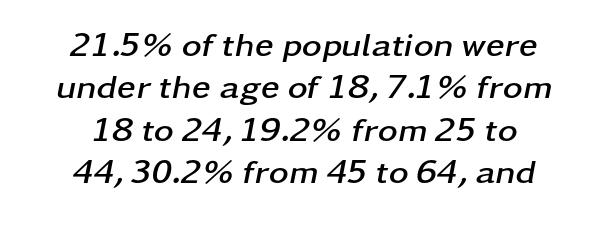
Q: Is the text bold? A: Yes.
Q: Is the text italic (slanted)? A: Yes, it leans right by about 11 degrees.
Q: Is the text underlined? A: No.
Q: Is the spacing between letters normal or unusually wide? A: Normal.
Q: Is the spacing between lines tight, normal or loose? A: Normal.
Q: Width (condensed, normal, or wide)? A: Wide.
Q: Stroke contrast? A: Low.
Q: x-height? A: Medium.
Q: Monospaced? A: No.
